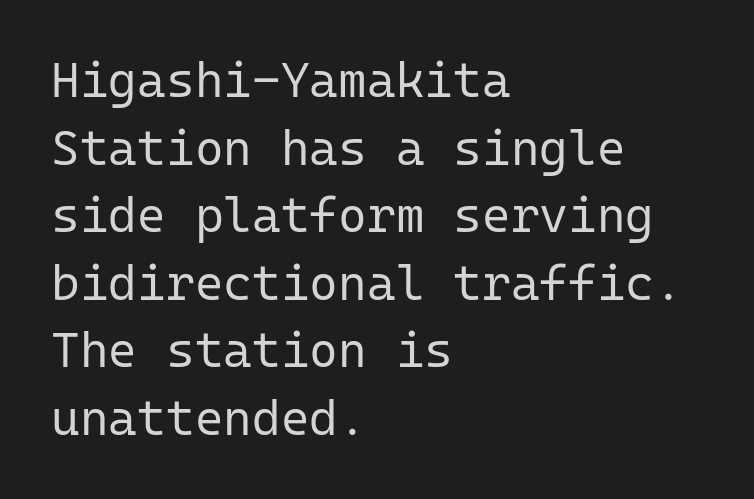
{"serif": "no", "italic": "no", "bold": "no", "weight": "regular", "width": "normal", "stroke_contrast": "low", "x_height": "medium", "monospaced": "yes", "underline": "no", "align": "left", "line_spacing": "normal", "line_spacing_ratio": 1.38, "letter_spacing": "normal", "letter_spacing_em": 0.0, "glyph_px": 49}
